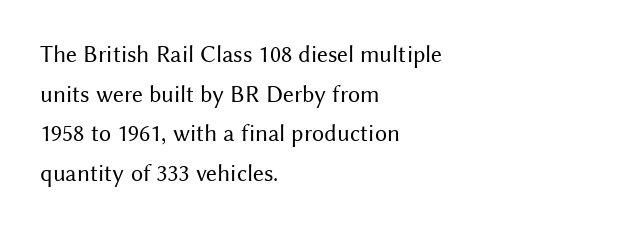
{"italic": "no", "bold": "no", "underline": "no", "align": "left", "line_spacing": "normal", "line_spacing_ratio": 1.65, "letter_spacing": "normal", "letter_spacing_em": 0.0, "glyph_px": 24}
